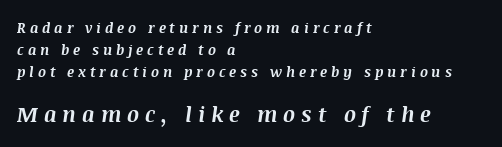
Q: Is the text bold? A: Yes.
Q: Is the text italic (slanted)? A: Yes, it leans right by about 8 degrees.
Q: Is the text underlined? A: No.
Q: How is the paragraph aligned? A: Left-aligned.
Q: Is the spacing between letters normal or unusually wide? A: Unusually wide.
Q: Is the spacing between lines tight, normal or loose? A: Normal.
Q: Which block of text is set in a larger size, the first (top) or the second (bottom)? A: The second (bottom) one.
